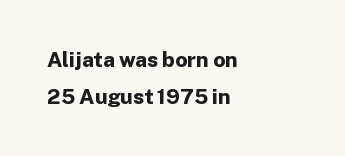
Q: Is the text bold? A: Yes.
Q: Is the text italic (slanted)? A: No, it is upright.
Q: Is the text underlined? A: No.
Q: How is the paragraph aligned? A: Left-aligned.
Q: Is the spacing between letters normal or unusually wide? A: Normal.
